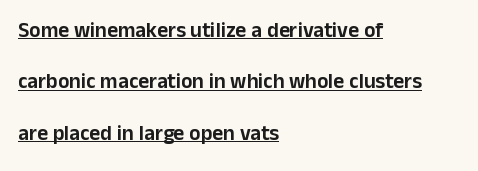
The image shows 21 px text type, upright; set left-aligned, loose line spacing (2.45x), normal letter spacing, underlined.
